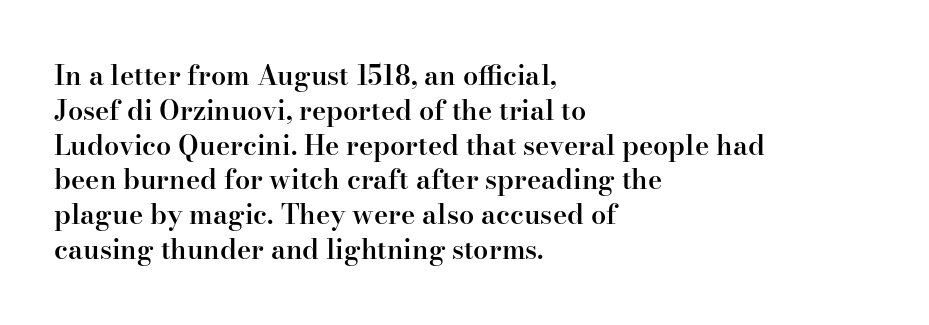
{"italic": "no", "bold": "semi", "underline": "no", "align": "left", "line_spacing": "normal", "line_spacing_ratio": 1.29, "letter_spacing": "normal", "letter_spacing_em": 0.0, "glyph_px": 27}
